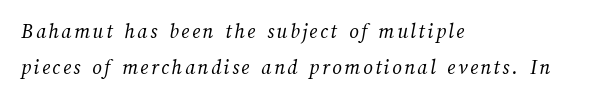
If you drew a ruler down the left edge, every line would touch it. The weight would be labelled regular, book, light, or lighter still. Descenders hang freely into open space.
